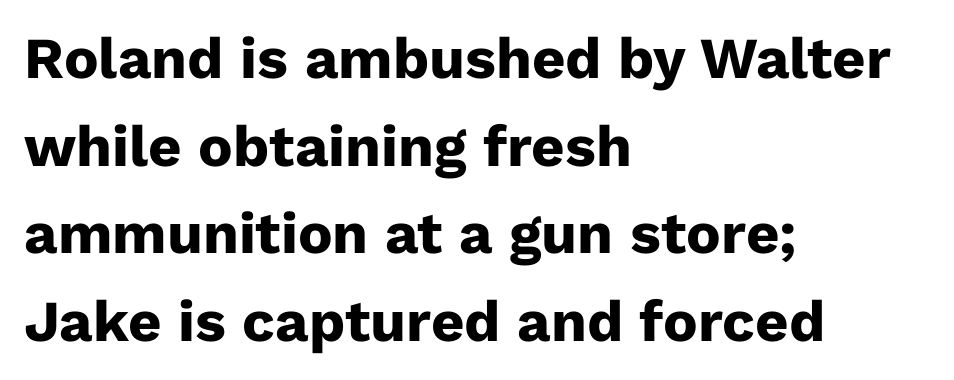
Horizontal bands of white between lines are of average thickness. Is the type bold? Yes — the strokes are clearly thick and heavy. Type style note: lacks serifs. Alignment: flush left. Decoration check: the copy has no underline. The letters advance in unequal steps, a hallmark of proportional type.
